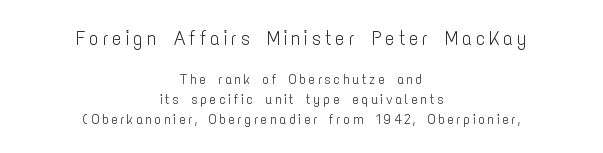
Q: Is the text bold? A: No.
Q: Is the text italic (slanted)? A: No, it is upright.
Q: Is the text underlined? A: No.
Q: How is the paragraph aligned? A: Centered.
Q: Is the spacing between lines tight, normal or loose? A: Normal.
Q: Which block of text is set in a larger size, the first (top) or the second (bottom)? A: The first (top) one.
